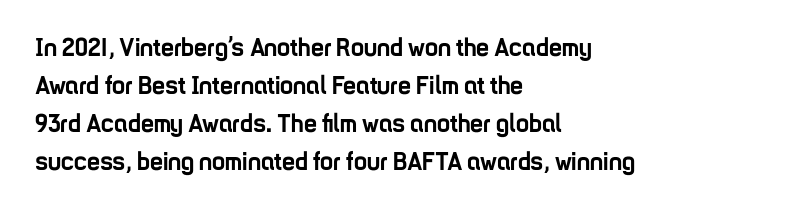
Horizontal alignment here is leftward, the default for most running prose. Nothing unusual about the tracking: characters are spaced as the font intends. Students, observe: this is what conventionally led text looks like. Does the lettering tilt? It doesn't — this is upright.
